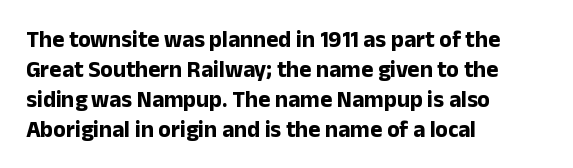
The image shows 23 px bold type, upright; set left-aligned, normal line spacing (1.3x), normal letter spacing, not underlined.
